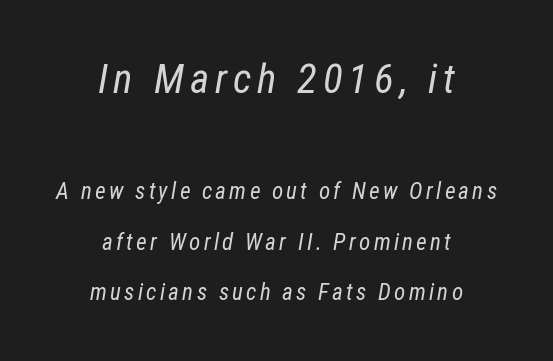
Q: Is the text bold? A: No.
Q: Is the text italic (slanted)? A: Yes, it leans right by about 12 degrees.
Q: Is the text underlined? A: No.
Q: How is the paragraph aligned? A: Centered.
Q: Is the spacing between lines tight, normal or loose? A: Loose.
Q: Which block of text is set in a larger size, the first (top) or the second (bottom)? A: The first (top) one.
Q: Width (condensed, normal, or wide)? A: Condensed.
Q: Stroke contrast? A: Low.
Q: x-height? A: Medium.
Q: Monospaced? A: No.
